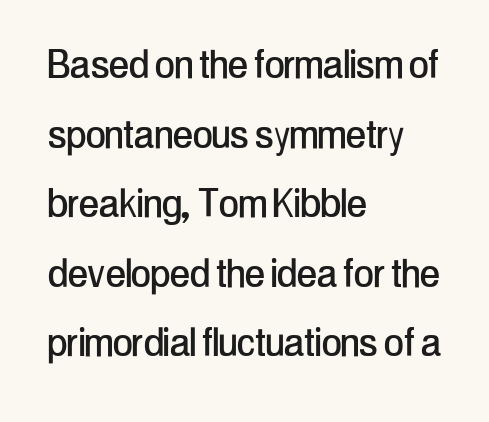
Beneath every word, the page is bare. This is roman type, the default non-slanted kind. Nothing unusual about the tracking: characters are spaced as the font intends. Typeset ragged right — the left edge is the straight one.
